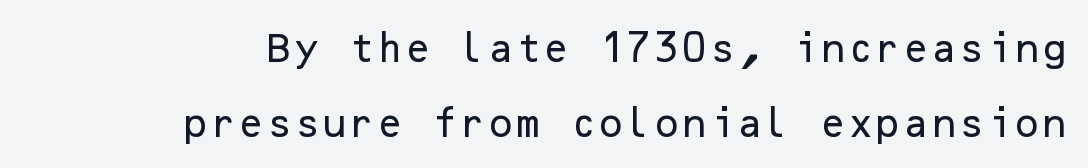
The image shows 32 px sans-serif type, upright; set right-aligned, loose line spacing (2.33x), normal letter spacing, not underlined; low stroke contrast and a medium x-height.
